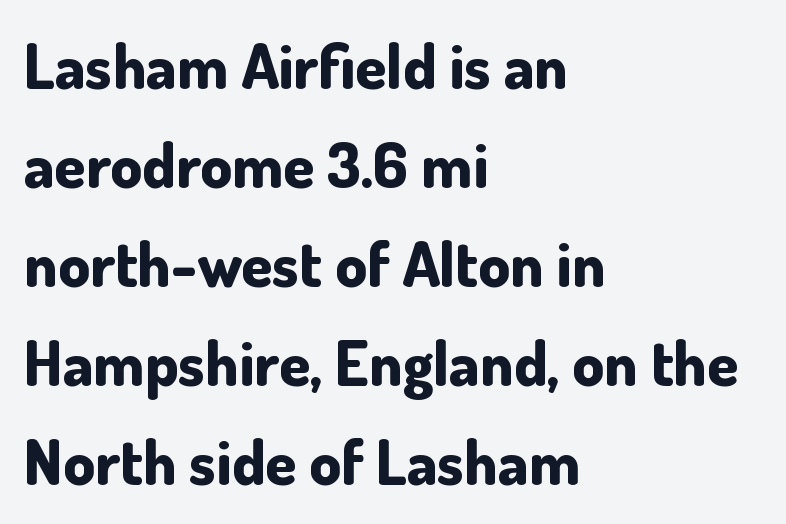
{"serif": "no", "italic": "no", "bold": "yes", "weight": "bold", "width": "normal", "stroke_contrast": "low", "x_height": "small", "monospaced": "no", "underline": "no", "align": "left", "line_spacing": "normal", "line_spacing_ratio": 1.57, "letter_spacing": "normal", "letter_spacing_em": 0.0, "glyph_px": 63}
